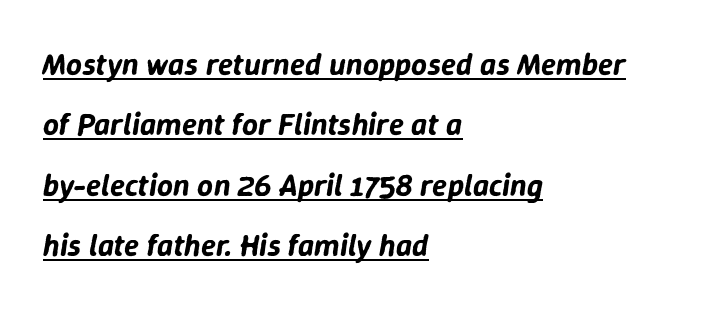
The image shows 31 px text type, italic (leaning right); set left-aligned, loose line spacing (1.95x), normal letter spacing, underlined; low stroke contrast and a medium x-height.
